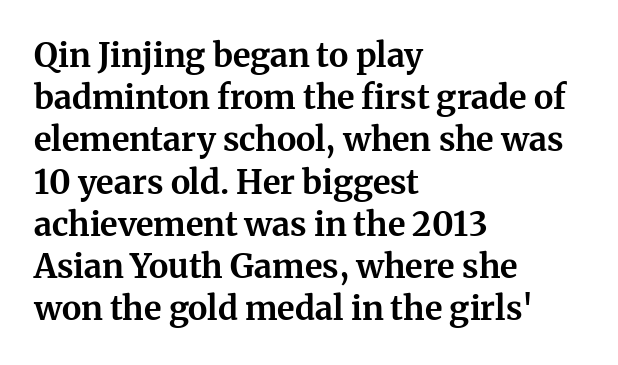
Q: Is the text bold? A: Yes.
Q: Is the text italic (slanted)? A: No, it is upright.
Q: Is the typeface a serif or a sans-serif typeface? A: Serif.
Q: Is the text underlined? A: No.
Q: How is the paragraph aligned? A: Left-aligned.
Q: Is the spacing between letters normal or unusually wide? A: Normal.
Q: Is the spacing between lines tight, normal or loose? A: Normal.
Q: Width (condensed, normal, or wide)? A: Normal.
Q: Stroke contrast? A: Medium.
Q: x-height? A: Medium.
Q: Monospaced? A: No.
